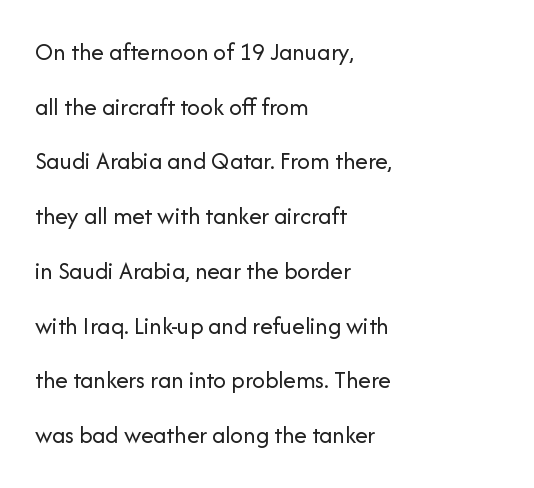
{"italic": "no", "bold": "no", "underline": "no", "align": "left", "line_spacing": "loose", "line_spacing_ratio": 2.19, "letter_spacing": "normal", "letter_spacing_em": 0.0, "glyph_px": 25}
